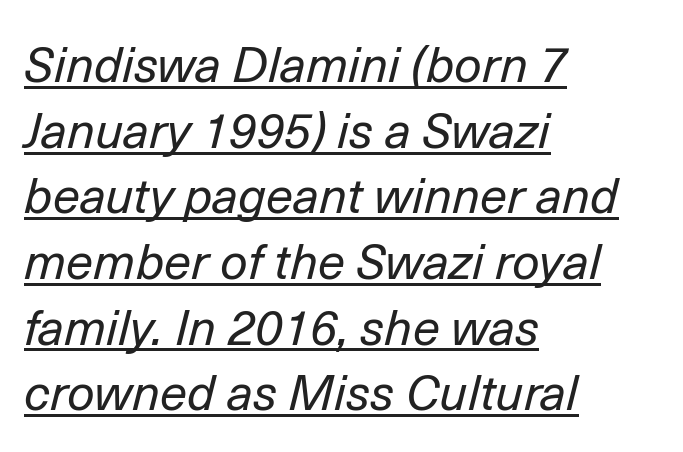
Note the varied advance widths — an 'i' is clearly narrower than an 'm'. Every row of glyphs begins at an identical x-position on the left. The weight tops out at a normal text grade. Compared with typical body copy, the letter spacing here is the same.
